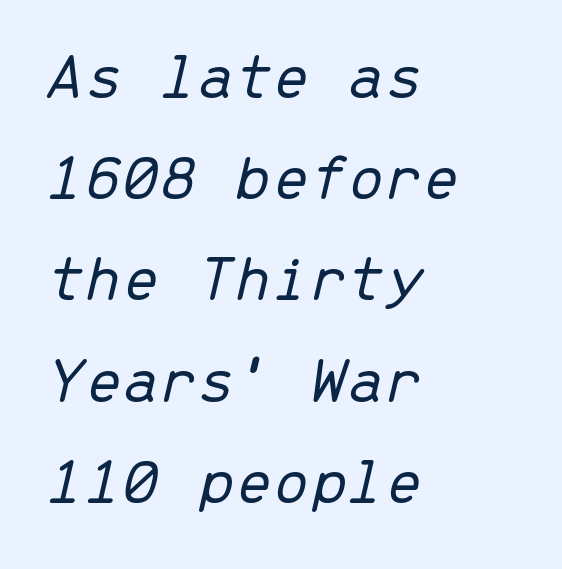
{"italic": "yes", "lean": "right", "slant_degrees": 13, "bold": "no", "weight": "light", "width": "normal", "stroke_contrast": "low", "x_height": "medium", "monospaced": "yes", "underline": "no", "align": "left", "line_spacing": "normal", "line_spacing_ratio": 1.51, "letter_spacing": "normal", "letter_spacing_em": 0.0, "glyph_px": 67}
